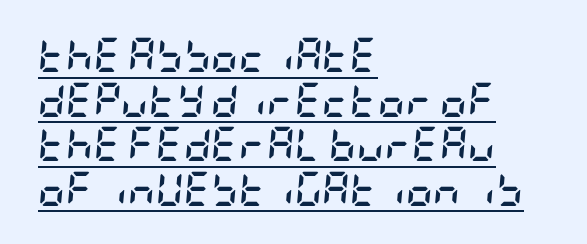
Line starts are locked; line ends wander. Words appear dense and cohesive because spacing is normal. The typesetter has applied underlining to the passage shown. As a designer I'd log this as weight 700, bold. Whoever set this chose a conventional vertical rhythm.
